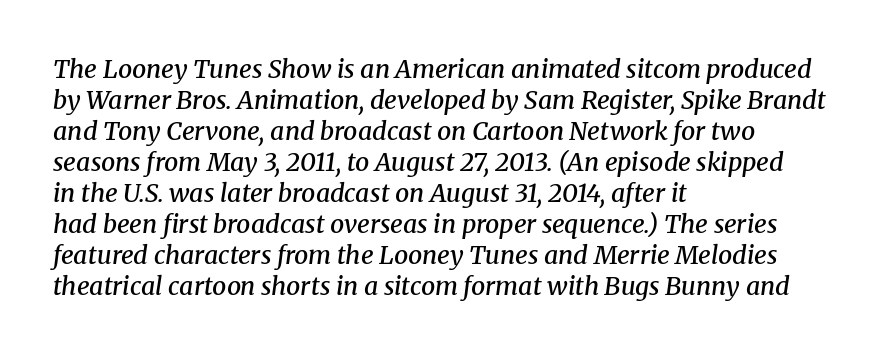
The image shows 25 px text type, italic (leaning right); set left-aligned, line spacing 1.24x, normal letter spacing, not underlined.
